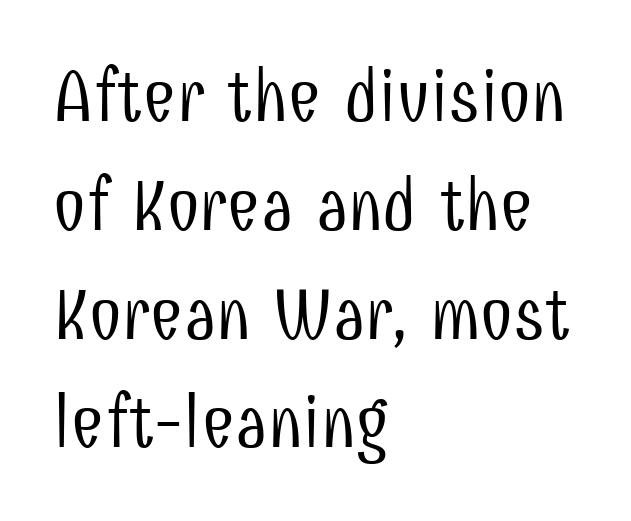
The image shows 74 px light, condensed sans-serif type, upright; set left-aligned, normal line spacing (1.47x), normal letter spacing, not underlined; low stroke contrast and a medium x-height.
